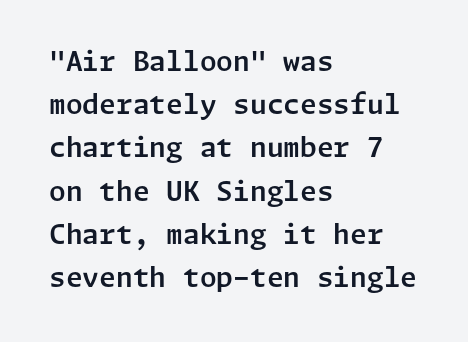
The image shows 27 px text type, upright; set left-aligned, normal line spacing (1.6x), normal letter spacing, not underlined.
